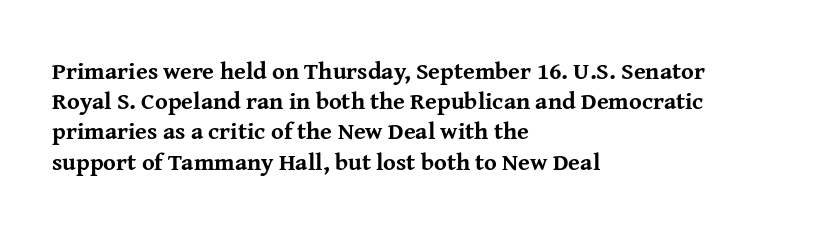
The ragged edge is on the right, which tells us the setting is flush left. The space beneath each line is pristine and unruled. This rendering leaves character spacing at its baseline value. The passage shown stacks its lines at a standard gap. Italic? Not at all — the glyphs are vertical. Emphasis by weight is at full strength: bold.
